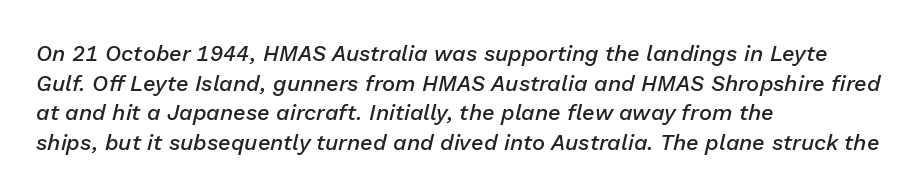
Vertical spacing — default. Semibold letterforms, between regular and bold. Compared with typical body copy, the letter spacing here is the same. Unmarked baselines from the first word to the last. Leftover space on each line is placed entirely after the last word. The letters are slanted; this is an italic face.
